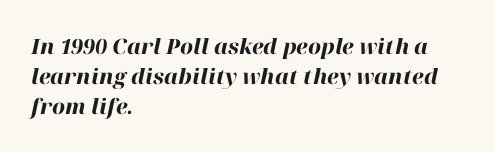
Casual observation: everything's shoved over to the left. Rendered with sloped, italic letterforms. Reading down the column, the eye jumps a familiar distance to each next line. Words appear dense and cohesive because spacing is normal. Typographic density is high because the face is bold.
